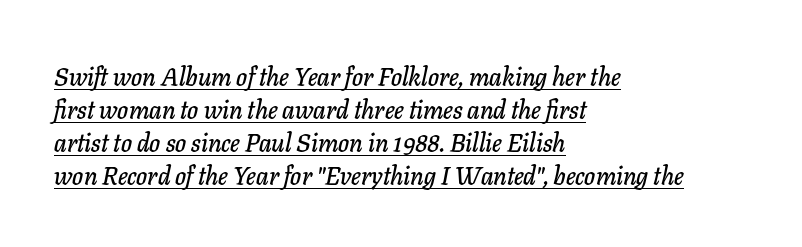
{"italic": "yes", "lean": "right", "slant_degrees": 11, "underline": "yes", "align": "left", "line_spacing": "normal", "line_spacing_ratio": 1.32, "letter_spacing": "normal", "letter_spacing_em": 0.0, "glyph_px": 25}
